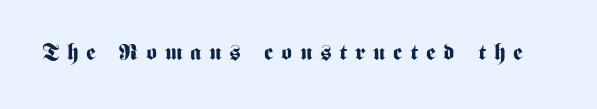
Plenty of ink on the page — the face is bold. The passage shown is not underscored anywhere. Loose tracking; the words dissolve into strings of separated letters. The letters stand upright; this is a roman face.
